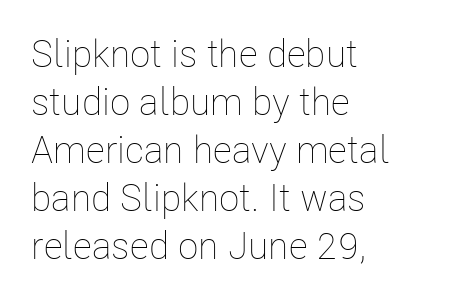
Q: Is the text bold? A: No.
Q: Is the text italic (slanted)? A: No, it is upright.
Q: Is the text underlined? A: No.
Q: How is the paragraph aligned? A: Left-aligned.
Q: Is the spacing between letters normal or unusually wide? A: Normal.
Q: Is the spacing between lines tight, normal or loose? A: Normal.
Q: Width (condensed, normal, or wide)? A: Condensed.
Q: Stroke contrast? A: Low.
Q: x-height? A: Medium.
Q: Monospaced? A: No.
